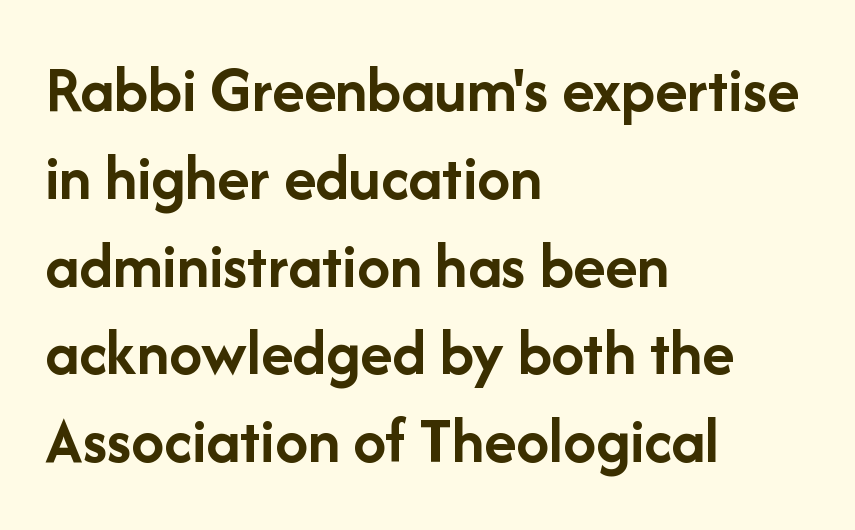
Inter-character spacing is left at the font's built-in metrics. Quick note: not italic, upright. Do the characters align in a grid? No, the font is proportional. The area under the type is left untouched.
